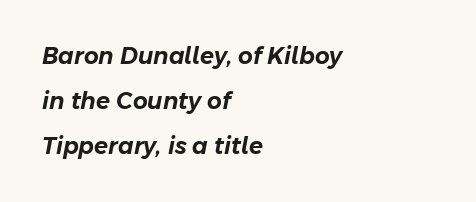
Q: Is the text italic (slanted)? A: Yes, it leans right by about 11 degrees.
Q: Is the text underlined? A: No.
Q: How is the paragraph aligned? A: Left-aligned.
Q: Is the spacing between letters normal or unusually wide? A: Normal.
Q: Is the spacing between lines tight, normal or loose? A: Loose.
